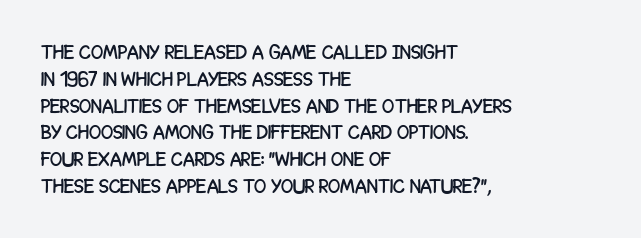
The vertical gap from one line to the next is medium. The letters sit at their default tracking, neither squeezed nor spread. A student would call this left alignment; a typographer would say flush left, rag right. Does the lettering tilt? It doesn't — this is upright.
